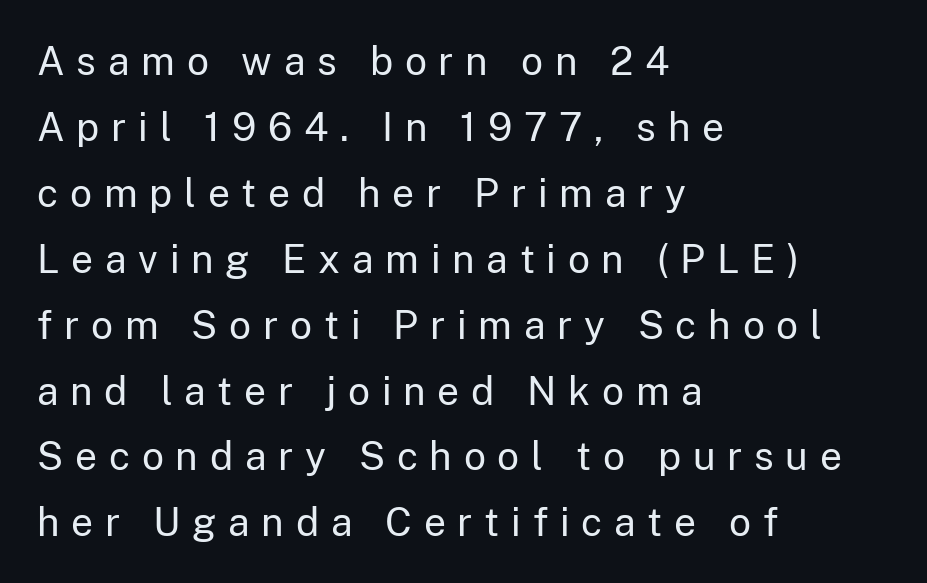
Q: Is the text bold? A: No.
Q: Is the text italic (slanted)? A: No, it is upright.
Q: Is the typeface a serif or a sans-serif typeface? A: Sans-serif.
Q: Is the text underlined? A: No.
Q: How is the paragraph aligned? A: Left-aligned.
Q: Is the spacing between letters normal or unusually wide? A: Unusually wide.
Q: Is the spacing between lines tight, normal or loose? A: Normal.
Q: Width (condensed, normal, or wide)? A: Normal.
Q: Stroke contrast? A: Low.
Q: x-height? A: Medium.
Q: Monospaced? A: No.
